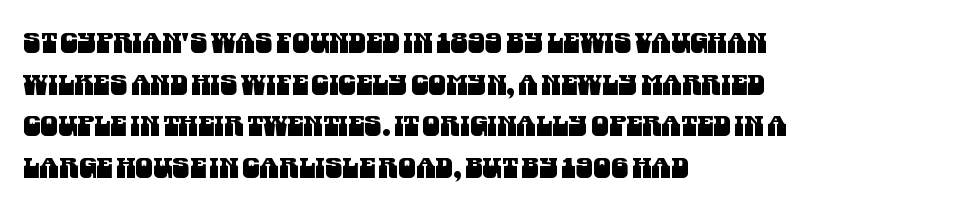
In terms of letterform style, serifs are entirely absent. Whoever set this chose a conventional vertical rhythm. You could not count columns in this text — the font is proportionally spaced. The tracking reads as untouched default to a designer's eye. The space directly below the letters is spotless. Layout note: lines flush left.
